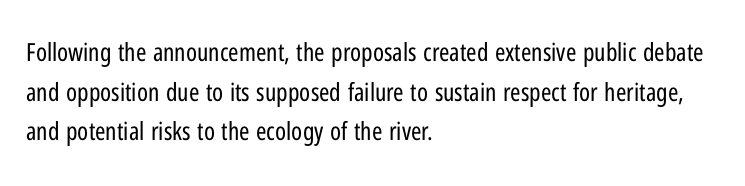
Q: Is the text bold? A: No.
Q: Is the text italic (slanted)? A: No, it is upright.
Q: Is the text underlined? A: No.
Q: How is the paragraph aligned? A: Left-aligned.
Q: Is the spacing between letters normal or unusually wide? A: Normal.
Q: Is the spacing between lines tight, normal or loose? A: Normal.
